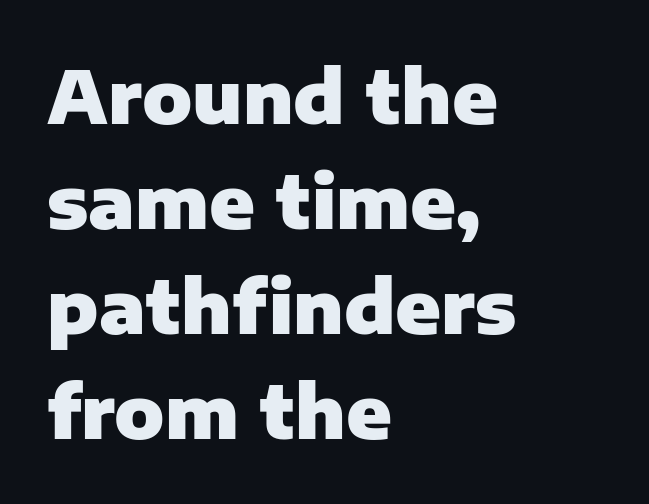
Q: Is the text bold? A: Yes.
Q: Is the text italic (slanted)? A: No, it is upright.
Q: Is the typeface a serif or a sans-serif typeface? A: Sans-serif.
Q: Is the text underlined? A: No.
Q: How is the paragraph aligned? A: Left-aligned.
Q: Is the spacing between letters normal or unusually wide? A: Normal.
Q: Is the spacing between lines tight, normal or loose? A: Normal.
Q: Width (condensed, normal, or wide)? A: Normal.
Q: Stroke contrast? A: Low.
Q: x-height? A: Medium.
Q: Monospaced? A: No.
